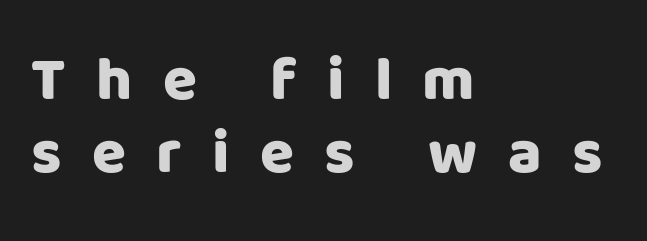
{"serif": "no", "italic": "no", "width": "normal", "stroke_contrast": "low", "x_height": "large", "monospaced": "no", "underline": "no", "align": "left", "line_spacing_ratio": 1.18, "letter_spacing": "wide", "letter_spacing_em": 0.49, "glyph_px": 62}
